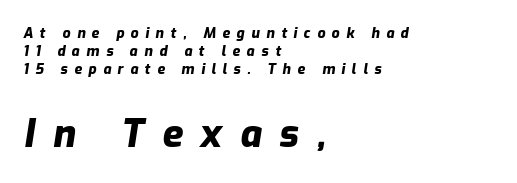
The image shows 38 px heavy type, italic (leaning right); set left-aligned, normal line spacing (1.3x), unusually wide letter spacing (+0.47 em), not underlined; the second (bottom) block is 2.71x larger; low stroke contrast and a medium x-height.
